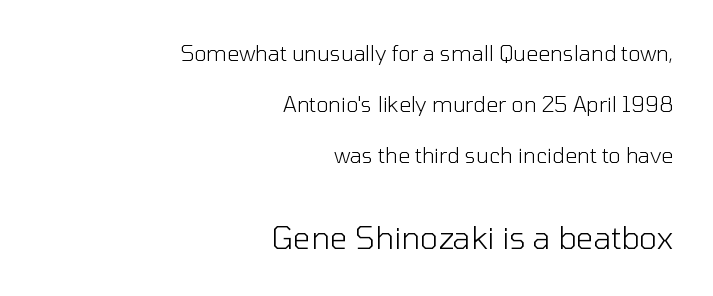
Varying glyph widths throughout — classic text-font behaviour. Each word holds together tightly as a unit, with standard inter-letter gaps. Does the type have serifs? No, each stem ends abruptly. Quick note: interline space is abundant. Layout note: lines flush right.
